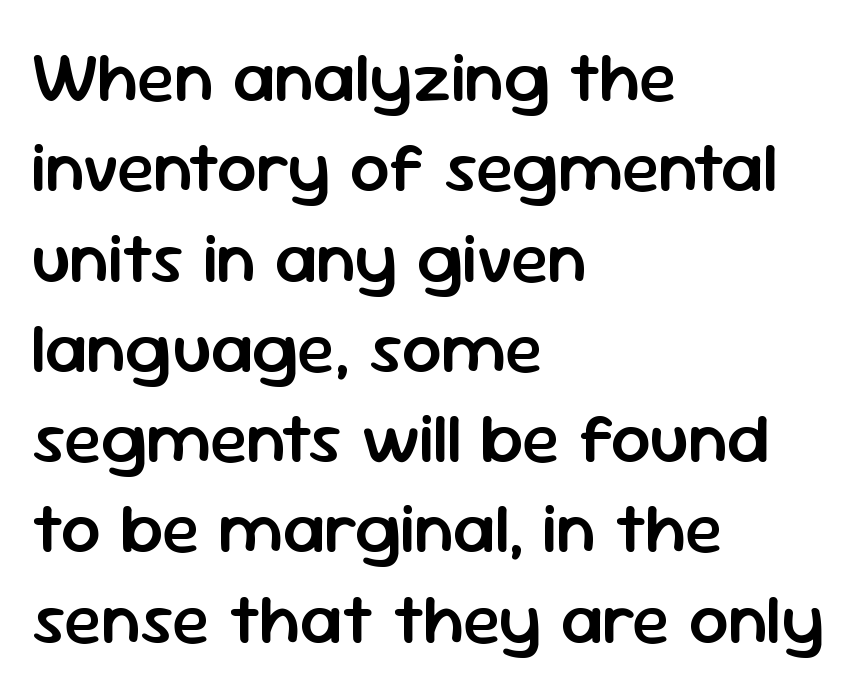
Q: Is the text bold? A: Semi-bold.
Q: Is the text italic (slanted)? A: No, it is upright.
Q: Is the typeface a serif or a sans-serif typeface? A: Sans-serif.
Q: Is the text underlined? A: No.
Q: How is the paragraph aligned? A: Left-aligned.
Q: Is the spacing between letters normal or unusually wide? A: Normal.
Q: Is the spacing between lines tight, normal or loose? A: Normal.
Q: Width (condensed, normal, or wide)? A: Normal.
Q: Stroke contrast? A: Low.
Q: x-height? A: Medium.
Q: Monospaced? A: No.
